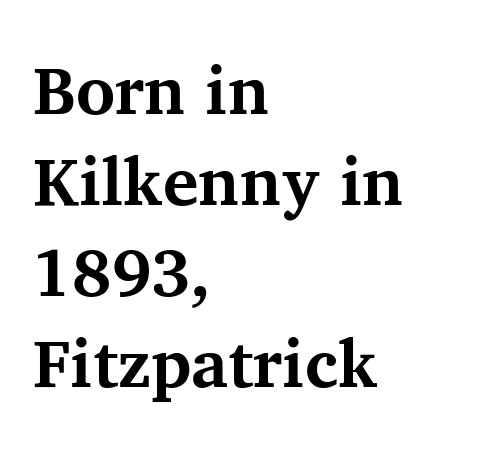
{"serif": "yes", "italic": "no", "bold": "yes", "weight": "bold", "width": "normal", "stroke_contrast": "medium", "x_height": "medium", "monospaced": "no", "underline": "no", "align": "left", "line_spacing": "normal", "line_spacing_ratio": 1.36, "letter_spacing": "normal", "letter_spacing_em": 0.0, "glyph_px": 67}
